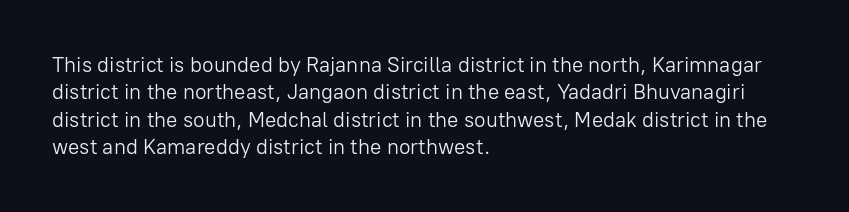
Q: Is the text bold? A: No.
Q: Is the text italic (slanted)? A: No, it is upright.
Q: Is the text underlined? A: No.
Q: How is the paragraph aligned? A: Left-aligned.
Q: Is the spacing between letters normal or unusually wide? A: Normal.
Q: Is the spacing between lines tight, normal or loose? A: Normal.
